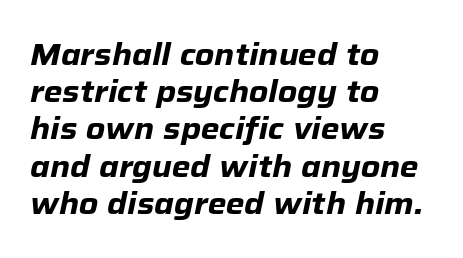
A typesetter would call this proportional, since set widths differ per character. Anything drawn beneath the words? Only blank space. Casual observation: everything's shoved over to the left. You could call the tracking neutral — neither tight nor loose.
